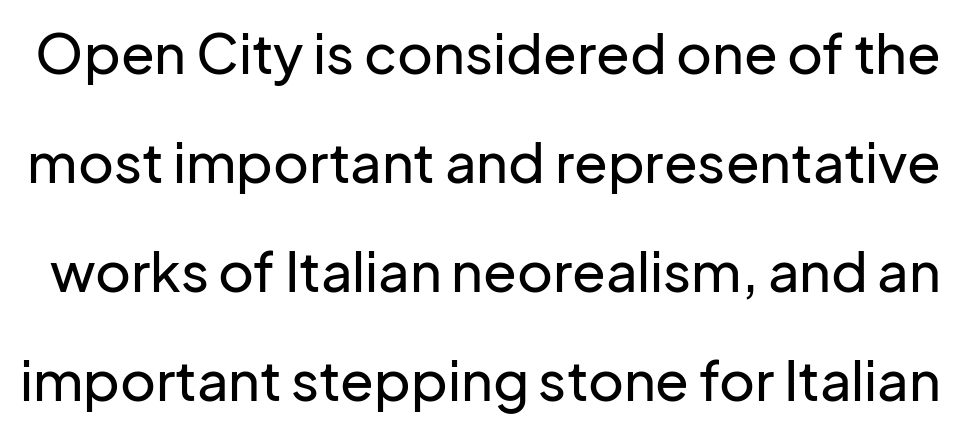
Look at the tracking — it's just the regular setting, nothing added. The letters advance in unequal steps, a hallmark of proportional type. Quick note: not italic, upright. In terms of leading, this rendering errs on the spacious side. The type family on display is of the sans-serif kind.
